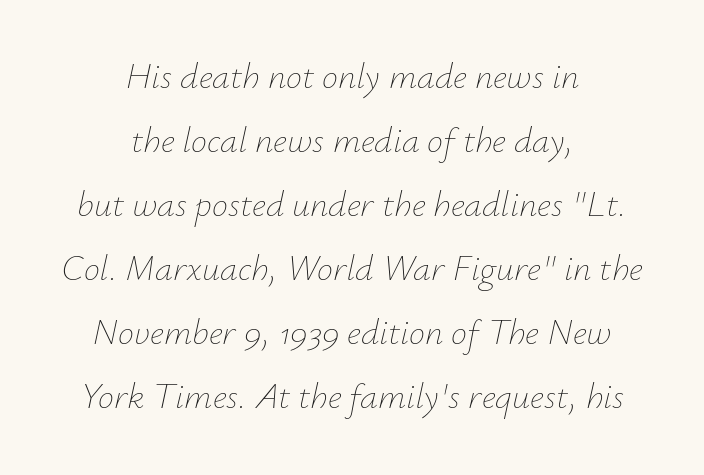
Each row of text sits above clean, open space. This sample has the flowing, uneven cadence of proportional lettering. A typesetter would mark this as italic. This sample uses plain, unmodified letter spacing. Casual observation: everything's sitting right in the middle.
